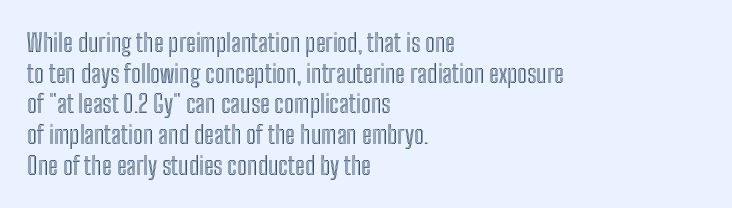
Q: Is the text italic (slanted)? A: No, it is upright.
Q: Is the text underlined? A: No.
Q: How is the paragraph aligned? A: Left-aligned.
Q: Is the spacing between letters normal or unusually wide? A: Normal.
